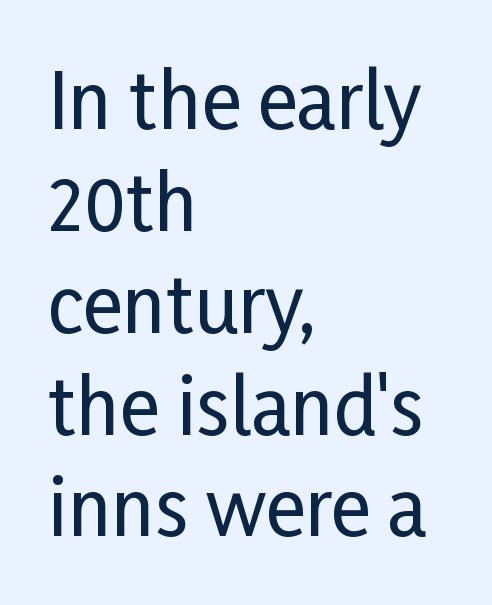
The image shows 76 px condensed sans-serif type, upright; set left-aligned, normal line spacing (1.34x), normal letter spacing, not underlined; low stroke contrast and a medium x-height.
